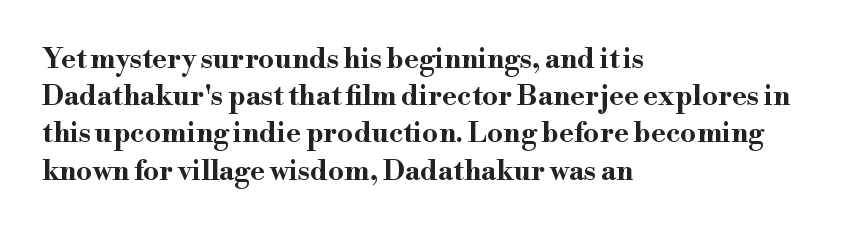
The image shows 28 px bold, wide serif type, upright; set left-aligned, normal line spacing (1.33x), normal letter spacing, not underlined; high stroke contrast and a small x-height.
